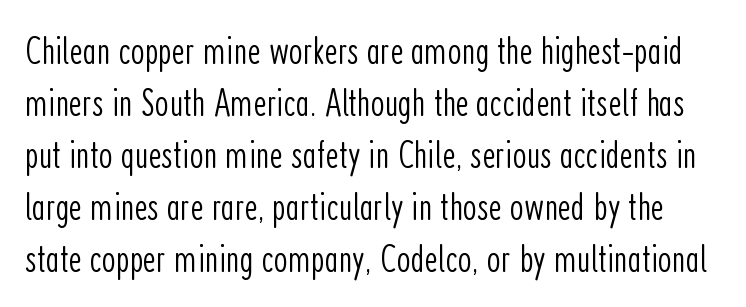
The image shows 40 px light, condensed sans-serif type, upright; set normal line spacing (1.3x), normal letter spacing, not underlined; low stroke contrast and a medium x-height.
